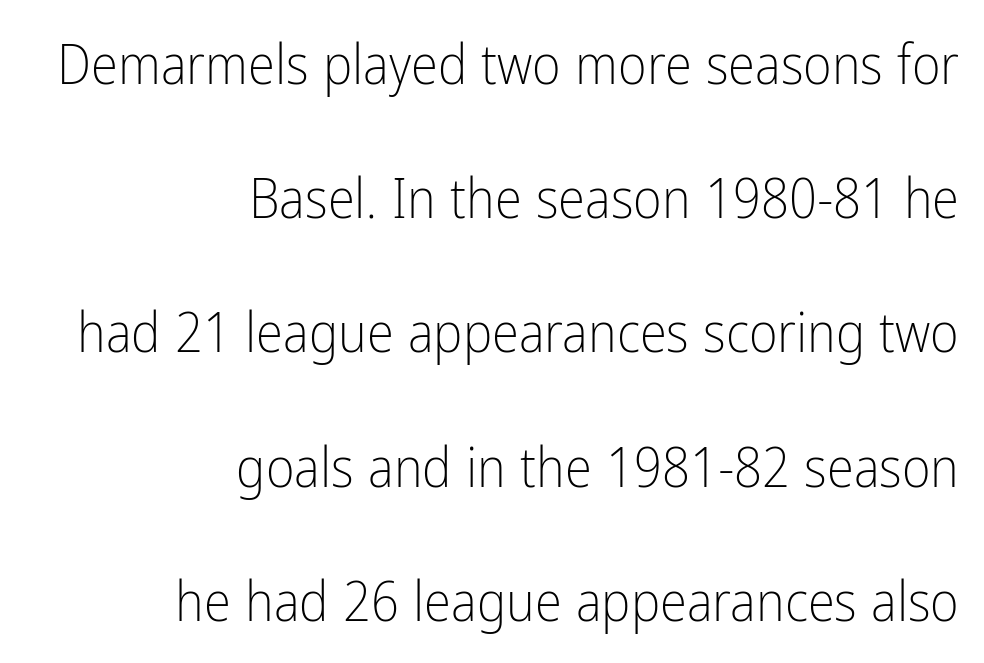
Q: Is the text bold? A: No.
Q: Is the text italic (slanted)? A: No, it is upright.
Q: Is the typeface a serif or a sans-serif typeface? A: Sans-serif.
Q: Is the text underlined? A: No.
Q: How is the paragraph aligned? A: Right-aligned.
Q: Is the spacing between letters normal or unusually wide? A: Normal.
Q: Is the spacing between lines tight, normal or loose? A: Loose.
Q: Width (condensed, normal, or wide)? A: Condensed.
Q: Stroke contrast? A: Low.
Q: x-height? A: Medium.
Q: Monospaced? A: No.
